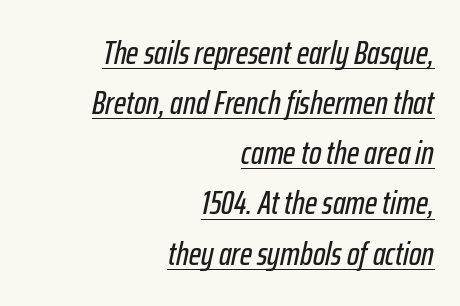
The image shows 33 px condensed type, italic (leaning right); set right-aligned, normal line spacing (1.52x), normal letter spacing, underlined; low stroke contrast and a medium x-height.
